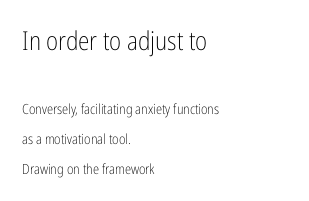
Q: Is the text bold? A: No.
Q: Is the text italic (slanted)? A: No, it is upright.
Q: Is the text underlined? A: No.
Q: How is the paragraph aligned? A: Left-aligned.
Q: Is the spacing between letters normal or unusually wide? A: Normal.
Q: Is the spacing between lines tight, normal or loose? A: Loose.
Q: Which block of text is set in a larger size, the first (top) or the second (bottom)? A: The first (top) one.
